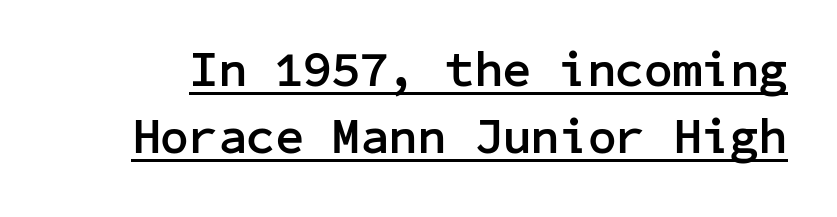
{"serif": "no", "italic": "no", "bold": "yes", "weight": "semibold", "width": "normal", "stroke_contrast": "low", "x_height": "medium", "underline": "yes", "line_spacing": "normal", "line_spacing_ratio": 1.35, "letter_spacing": "normal", "letter_spacing_em": 0.0, "glyph_px": 50}
